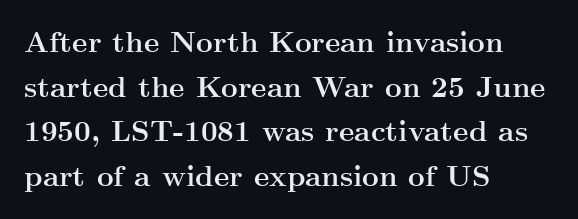
Q: Is the text bold? A: Yes.
Q: Is the text italic (slanted)? A: No, it is upright.
Q: Is the typeface a serif or a sans-serif typeface? A: Serif.
Q: Is the text underlined? A: No.
Q: How is the paragraph aligned? A: Left-aligned.
Q: Is the spacing between letters normal or unusually wide? A: Normal.
Q: Is the spacing between lines tight, normal or loose? A: Normal.
Q: Width (condensed, normal, or wide)? A: Wide.
Q: Stroke contrast? A: Medium.
Q: x-height? A: Small.
Q: Monospaced? A: No.
